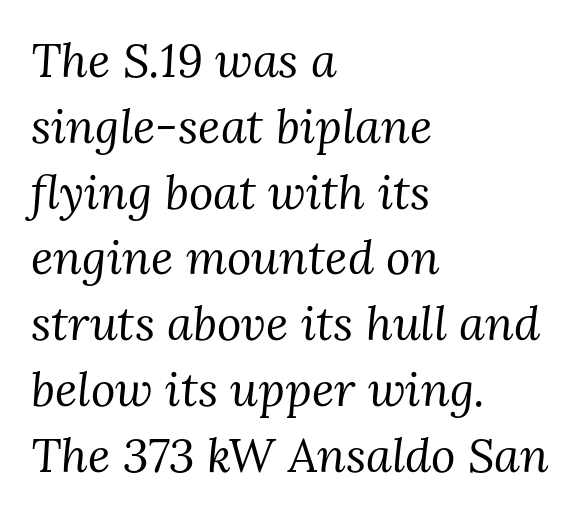
{"serif": "yes", "italic": "yes", "lean": "right", "slant_degrees": 3, "bold": "no", "weight": "regular", "width": "normal", "stroke_contrast": "medium", "x_height": "medium", "monospaced": "no", "underline": "no", "align": "left", "line_spacing": "normal", "line_spacing_ratio": 1.4, "letter_spacing": "normal", "letter_spacing_em": 0.0, "glyph_px": 47}
